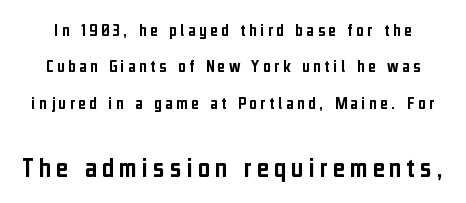
The image shows 29 px condensed sans-serif type, upright; set loose line spacing (1.92x), not underlined; the second (bottom) block is 1.53x larger; low stroke contrast and a medium x-height.
